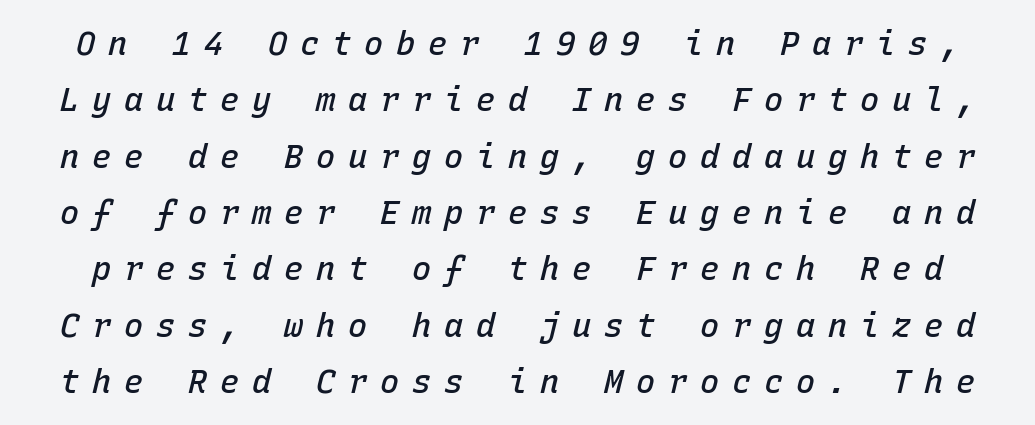
Q: Is the text bold? A: Semi-bold.
Q: Is the text italic (slanted)? A: Yes, it leans right by about 15 degrees.
Q: Is the text underlined? A: No.
Q: Is the spacing between letters normal or unusually wide? A: Unusually wide.
Q: Width (condensed, normal, or wide)? A: Normal.
Q: Stroke contrast? A: Low.
Q: x-height? A: Medium.
Q: Monospaced? A: Yes.
